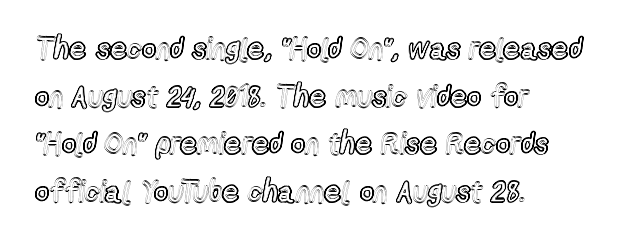
The image shows 30 px condensed type; set left-aligned, normal line spacing (1.59x), normal letter spacing, not underlined; a medium x-height.
